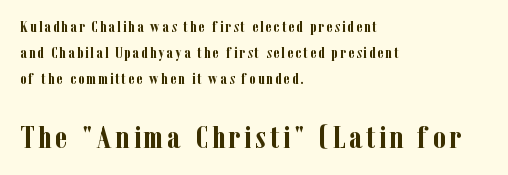
{"serif": "yes", "italic": "no", "bold": "yes", "weight": "semibold", "width": "condensed", "stroke_contrast": "low", "x_height": "medium", "monospaced": "no", "underline": "no", "align": "left", "line_spacing": "normal", "line_spacing_ratio": 1.63, "larger_block": "second", "size_ratio": 2.0, "glyph_px": 32}
